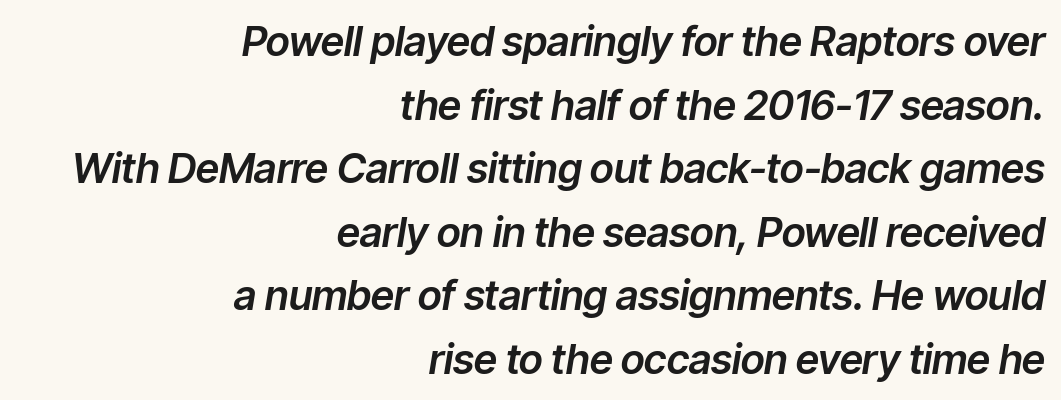
Q: Is the text italic (slanted)? A: Yes, it leans right by about 9 degrees.
Q: Is the text underlined? A: No.
Q: How is the paragraph aligned? A: Right-aligned.
Q: Is the spacing between letters normal or unusually wide? A: Normal.
Q: Is the spacing between lines tight, normal or loose? A: Normal.
Q: Width (condensed, normal, or wide)? A: Normal.
Q: Stroke contrast? A: Low.
Q: x-height? A: Medium.
Q: Monospaced? A: No.
